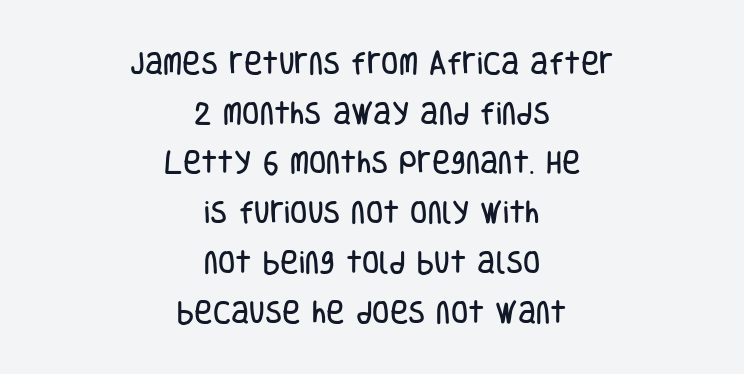
Q: Is the text italic (slanted)? A: No, it is upright.
Q: Is the text underlined? A: No.
Q: How is the paragraph aligned? A: Centered.
Q: Is the spacing between letters normal or unusually wide? A: Normal.
Q: Is the spacing between lines tight, normal or loose? A: Loose.
